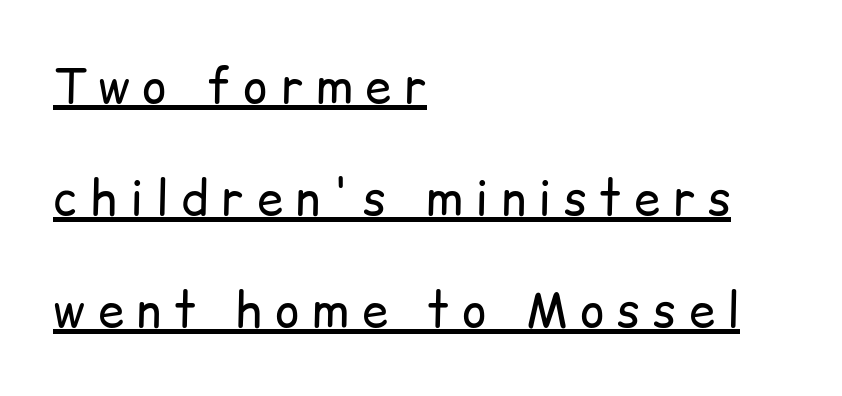
{"serif": "no", "italic": "no", "bold": "no", "weight": "regular", "width": "normal", "stroke_contrast": "low", "x_height": "medium", "monospaced": "no", "underline": "yes", "align": "left", "line_spacing": "loose", "line_spacing_ratio": 2.38, "letter_spacing": "wide", "letter_spacing_em": 0.27, "glyph_px": 47}
